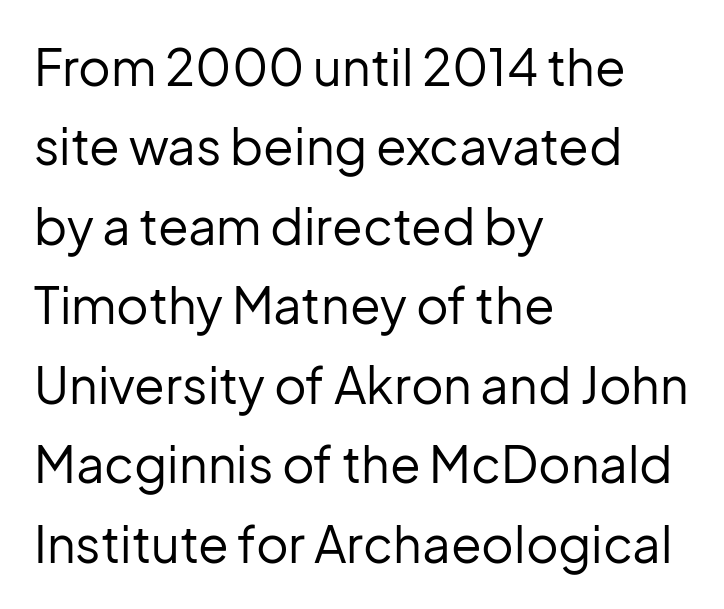
Q: Is the text bold? A: No.
Q: Is the text italic (slanted)? A: No, it is upright.
Q: Is the typeface a serif or a sans-serif typeface? A: Sans-serif.
Q: Is the text underlined? A: No.
Q: How is the paragraph aligned? A: Left-aligned.
Q: Is the spacing between letters normal or unusually wide? A: Normal.
Q: Is the spacing between lines tight, normal or loose? A: Normal.
Q: Width (condensed, normal, or wide)? A: Normal.
Q: Stroke contrast? A: Low.
Q: x-height? A: Medium.
Q: Monospaced? A: No.
